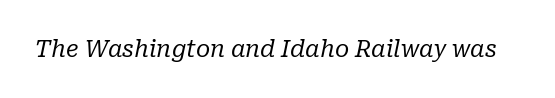
Q: Is the text bold? A: No.
Q: Is the text italic (slanted)? A: Yes, it leans right by about 10 degrees.
Q: Is the text underlined? A: No.
Q: Is the spacing between letters normal or unusually wide? A: Normal.
